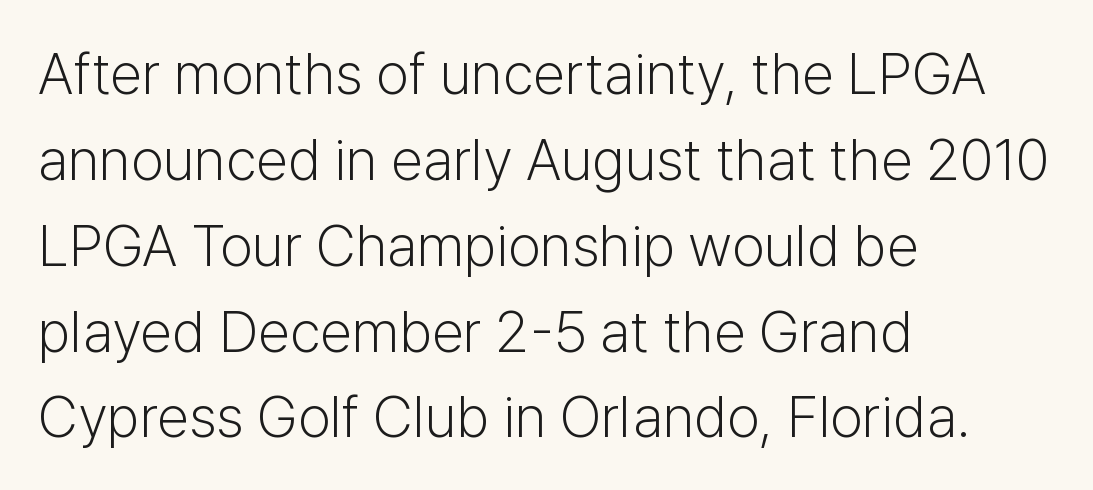
{"serif": "no", "italic": "no", "bold": "no", "weight": "light", "width": "normal", "stroke_contrast": "low", "x_height": "medium", "monospaced": "no", "underline": "no", "align": "left", "line_spacing": "normal", "line_spacing_ratio": 1.48, "letter_spacing": "normal", "letter_spacing_em": 0.0, "glyph_px": 58}
